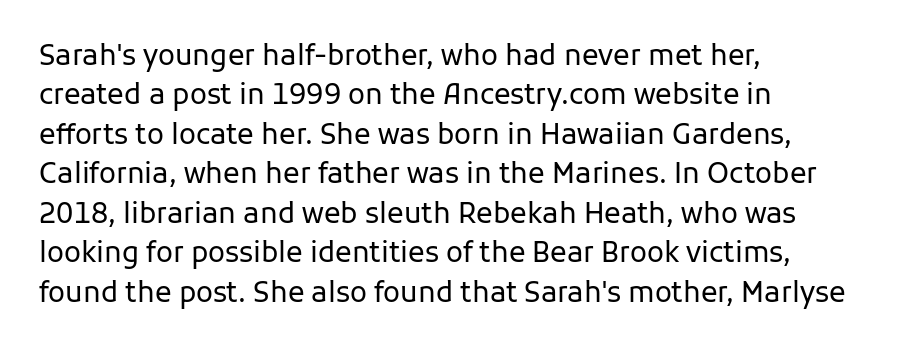
The letters carry no serifs — their stems end cleanly without finishing strokes. The strokes carry an ordinary text weight at most. Does extra space separate the letters? No, they use regular spacing. Here the designer chose a conventional face with non-uniform glyph widths.
